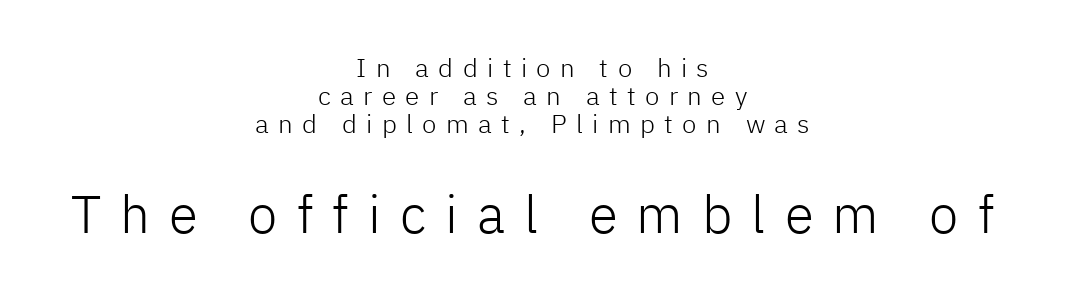
The image shows 53 px light sans-serif type, upright; set centered, tight line spacing (1.08x), unusually wide letter spacing (+0.36 em), not underlined; the second (bottom) block is 2.04x larger; low stroke contrast and a medium x-height.
